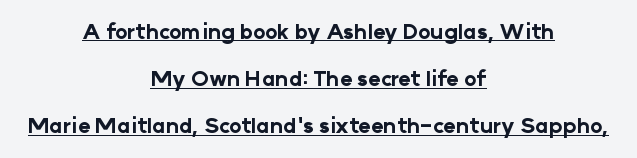
{"italic": "no", "bold": "yes", "underline": "yes", "align": "center", "line_spacing": "loose", "line_spacing_ratio": 2.24, "letter_spacing": "normal", "letter_spacing_em": 0.0, "glyph_px": 21}
